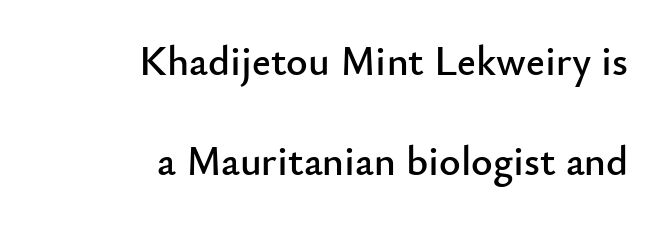
Rows of type keep a wide berth in the vertical direction. Font category for this specimen: sans-serif. Spacing verdict: proportional, widths tailored to each character. The horizontal fit of the characters is conventional and even.
